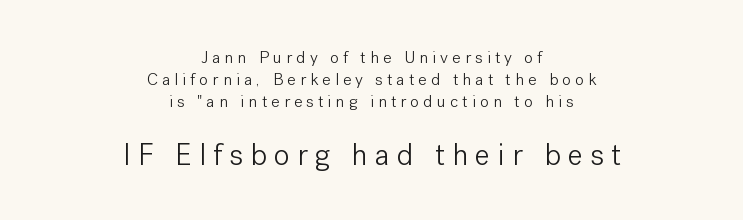
The image shows 30 px light sans-serif type, upright; set centered, normal line spacing (1.29x), unusually wide letter spacing (+0.24 em), not underlined; the second (bottom) block is 1.76x larger; low stroke contrast and a medium x-height.
